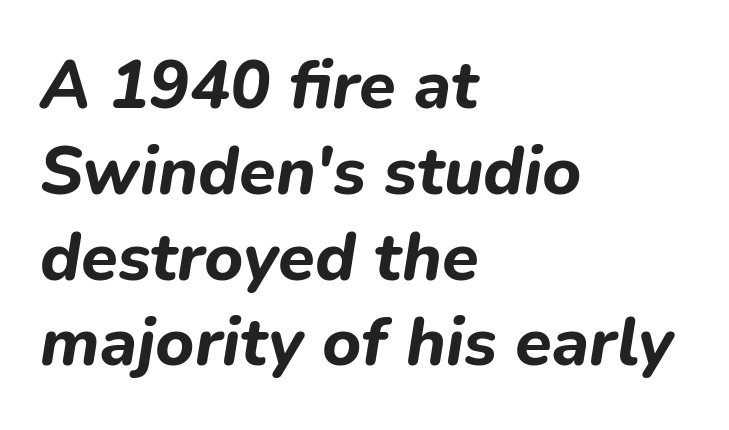
The letters are bold, with thick, heavy strokes. Line spacing here is normal. Proportional: the letters do not fall into vertical columns. These lines stack with their left ends in a neat column. The baseline area is clear. The passage shown has conventional tracking throughout.
